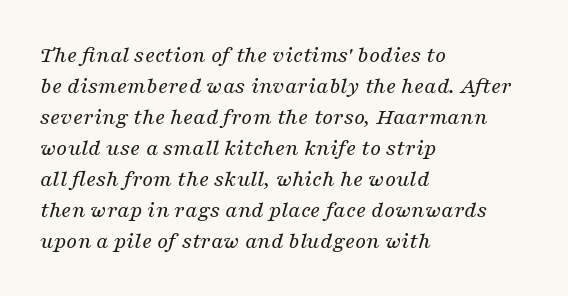
The image shows 24 px text type, italic (leaning right); set left-aligned, normal line spacing (1.29x), normal letter spacing, not underlined.
